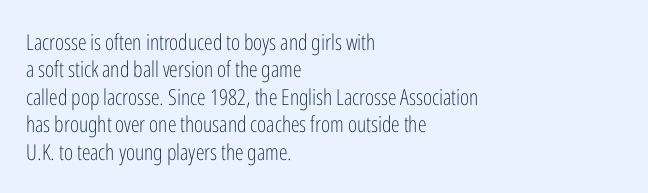
{"italic": "no", "bold": "no", "underline": "no", "align": "left", "line_spacing": "normal", "line_spacing_ratio": 1.25, "letter_spacing": "normal", "letter_spacing_em": 0.0, "glyph_px": 22}
